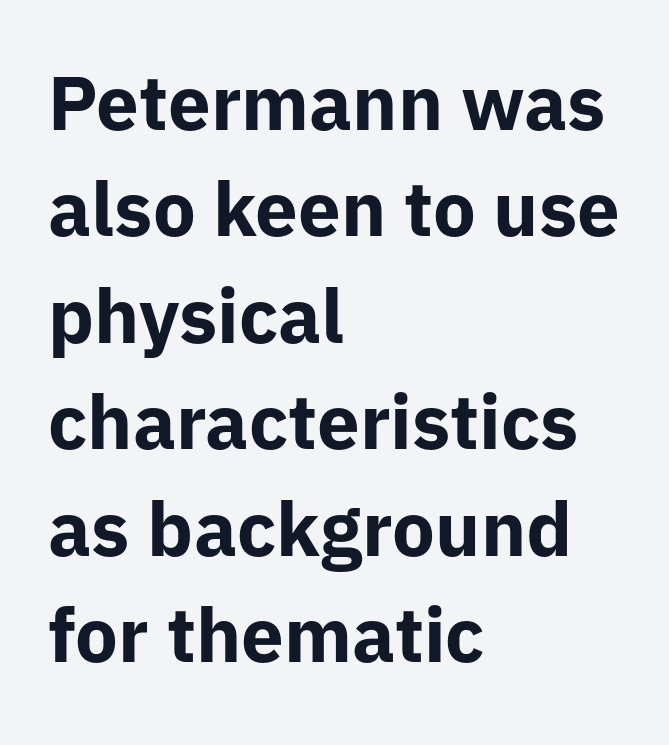
The image shows 76 px bold sans-serif type, upright; set left-aligned, normal line spacing (1.4x), normal letter spacing, not underlined; low stroke contrast and a medium x-height.
